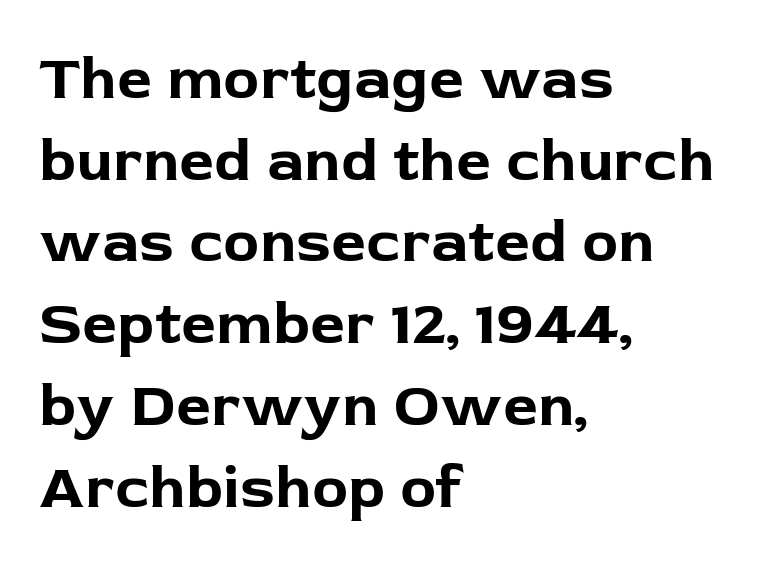
{"serif": "no", "italic": "no", "bold": "yes", "weight": "bold", "width": "normal", "stroke_contrast": "low", "x_height": "medium", "monospaced": "no", "underline": "no", "align": "left", "line_spacing": "normal", "line_spacing_ratio": 1.34, "letter_spacing": "normal", "letter_spacing_em": 0.0, "glyph_px": 61}
